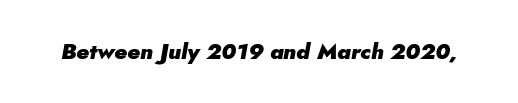
{"italic": "yes", "lean": "right", "slant_degrees": 5, "bold": "yes", "underline": "no", "letter_spacing": "normal", "letter_spacing_em": 0.0, "glyph_px": 22}
